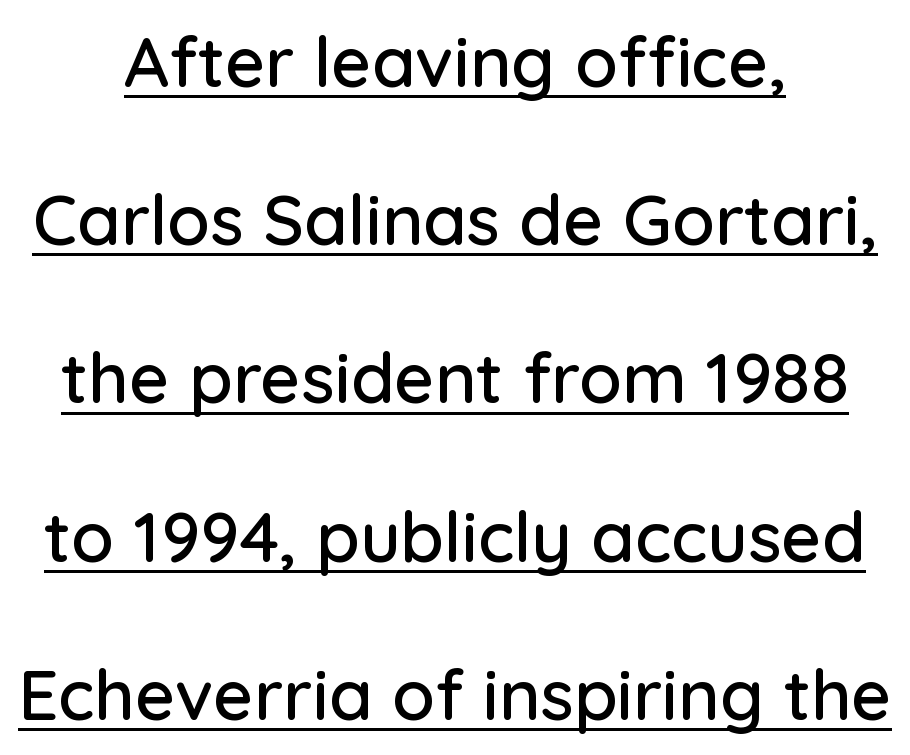
The image shows 70 px sans-serif type, upright; set centered, loose line spacing (2.26x), normal letter spacing, underlined; low stroke contrast and a medium x-height.
